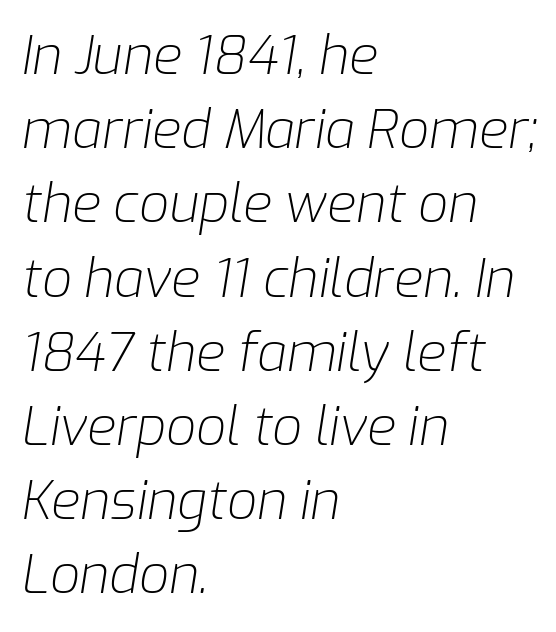
The characters are drawn with everyday or finer stroke widths. Vertically, the passage feels balanced, rows spaced as you'd expect. Look at the tracking — it's just the regular setting, nothing added. Left-aligned paragraph, ragged on the right.
